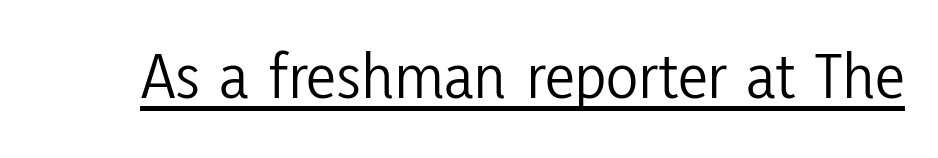
The image shows 67 px light, condensed sans-serif type, upright; set normal letter spacing, underlined; low stroke contrast and a medium x-height.
